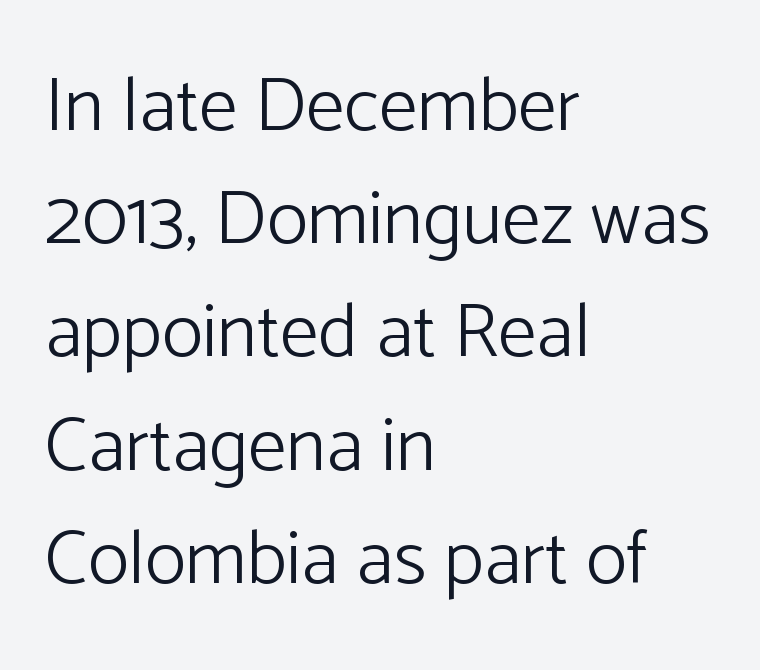
{"serif": "no", "italic": "no", "bold": "no", "weight": "light", "width": "normal", "stroke_contrast": "low", "x_height": "medium", "monospaced": "no", "underline": "no", "align": "left", "line_spacing": "normal", "line_spacing_ratio": 1.47, "letter_spacing": "normal", "letter_spacing_em": 0.0, "glyph_px": 77}
